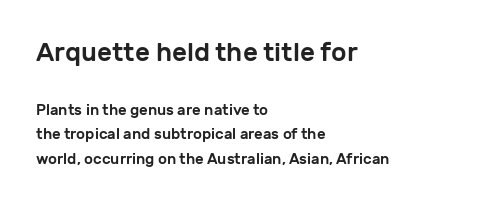
Q: Is the text italic (slanted)? A: No, it is upright.
Q: Is the text underlined? A: No.
Q: How is the paragraph aligned? A: Left-aligned.
Q: Is the spacing between letters normal or unusually wide? A: Normal.
Q: Is the spacing between lines tight, normal or loose? A: Normal.
Q: Which block of text is set in a larger size, the first (top) or the second (bottom)? A: The first (top) one.
